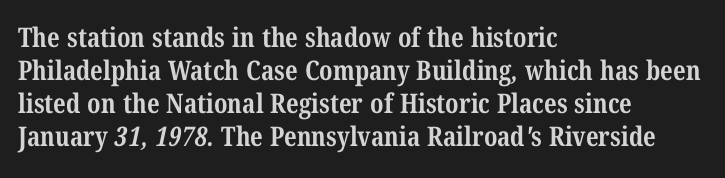
{"bold": "yes", "underline": "no", "align": "left", "line_spacing_ratio": 1.22, "letter_spacing": "normal", "letter_spacing_em": 0.0, "glyph_px": 27}
